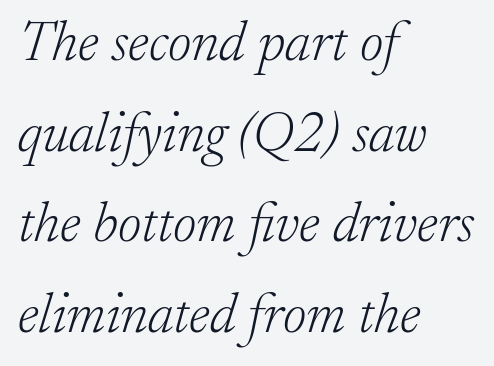
The image shows 57 px light serif type, italic (leaning right); set left-aligned, normal line spacing (1.59x), normal letter spacing, not underlined; low stroke contrast and a small x-height.
